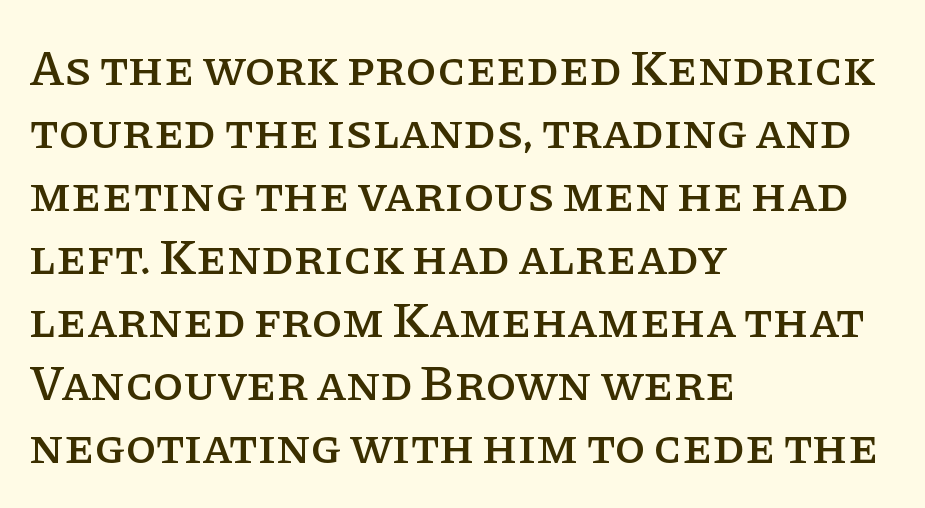
{"serif": "yes", "italic": "no", "width": "normal", "stroke_contrast": "low", "x_height": "large", "monospaced": "no", "underline": "no", "align": "left", "line_spacing": "normal", "line_spacing_ratio": 1.26, "letter_spacing": "normal", "letter_spacing_em": 0.0, "glyph_px": 50}
